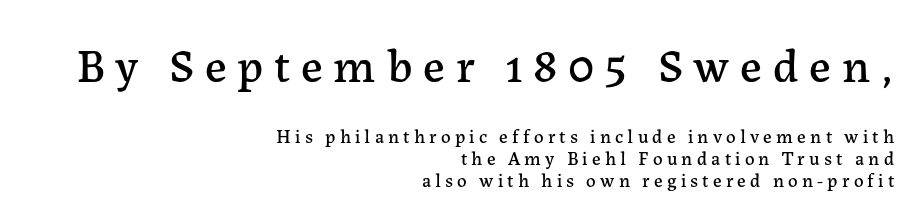
Q: Is the text italic (slanted)? A: No, it is upright.
Q: Is the typeface a serif or a sans-serif typeface? A: Serif.
Q: Is the text underlined? A: No.
Q: How is the paragraph aligned? A: Right-aligned.
Q: Is the spacing between letters normal or unusually wide? A: Unusually wide.
Q: Which block of text is set in a larger size, the first (top) or the second (bottom)? A: The first (top) one.
Q: Width (condensed, normal, or wide)? A: Normal.
Q: Stroke contrast? A: Low.
Q: x-height? A: Medium.
Q: Monospaced? A: No.
